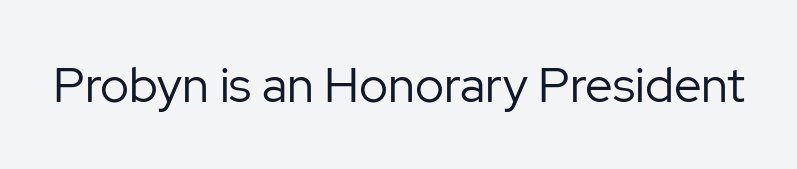
{"serif": "no", "italic": "no", "bold": "no", "weight": "regular", "width": "normal", "stroke_contrast": "low", "x_height": "medium", "monospaced": "no", "underline": "no", "letter_spacing": "normal", "letter_spacing_em": 0.0, "glyph_px": 49}
